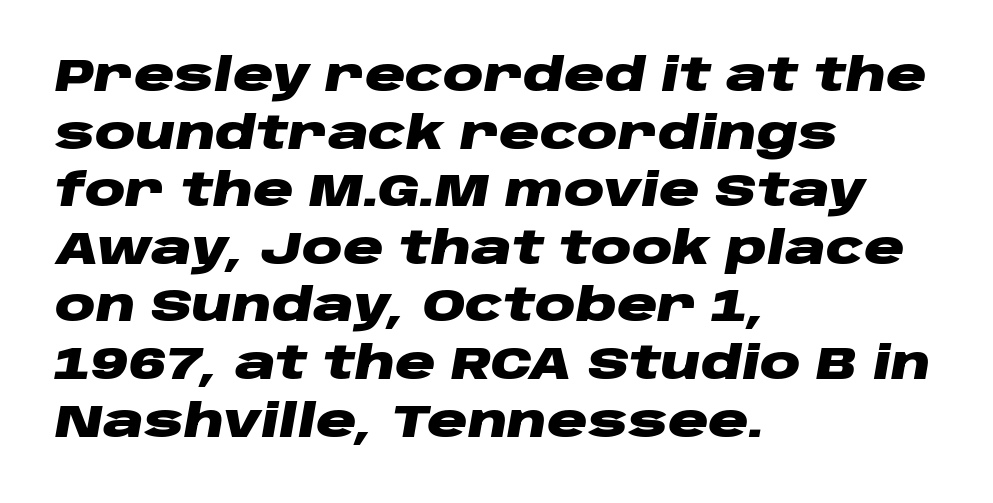
The image shows 45 px heavy, wide type, italic (leaning right); set left-aligned, normal line spacing (1.28x), normal letter spacing, not underlined; low stroke contrast and a large x-height.
